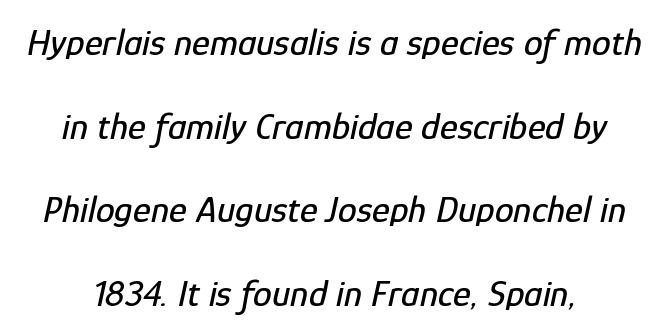
The designer dialed line spacing up above the default. Quick note: italic. Glance below the letters and you will spot only blank space. This sample uses plain, unmodified letter spacing. Character widths vary here, with narrow letters taking less room than wide ones.
